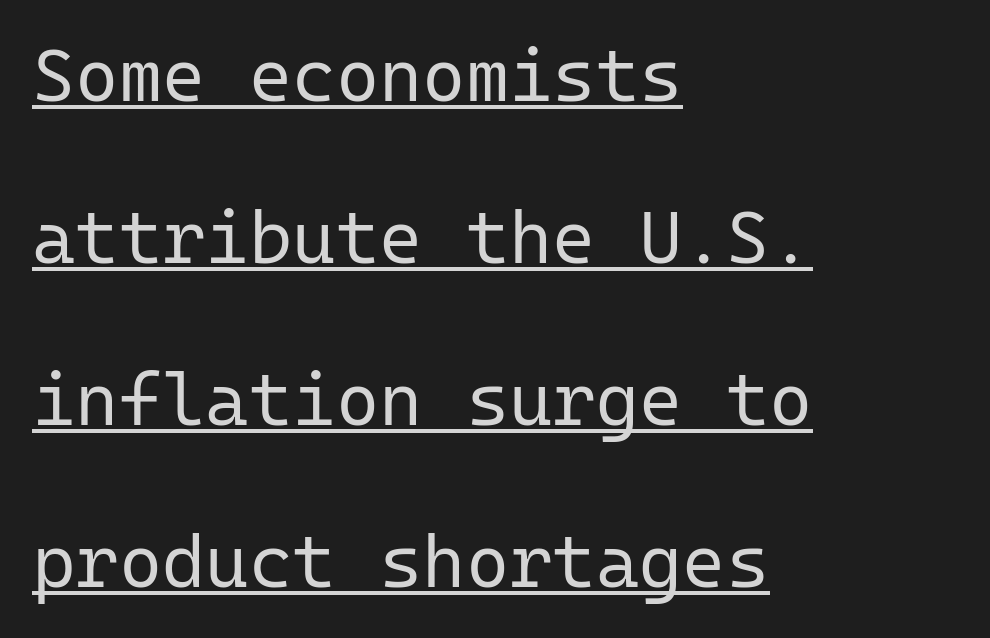
Between one letter and the next there's only the usual sliver of space. Like a heading marked for emphasis, these lines bear an underscore. How would I describe the line gaps? Wide and relaxed. The font family rendered here belongs to the sans-serif group.
